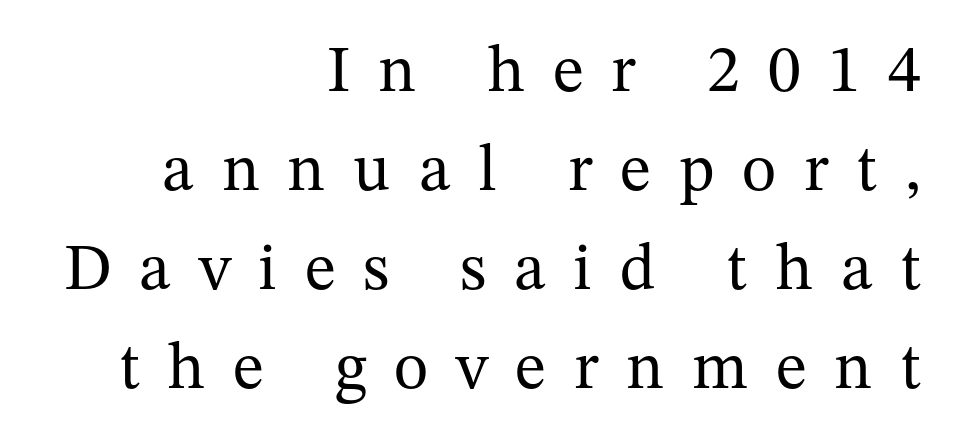
{"serif": "yes", "italic": "no", "bold": "no", "weight": "regular", "width": "normal", "stroke_contrast": "medium", "x_height": "medium", "monospaced": "no", "underline": "no", "align": "right", "line_spacing": "normal", "line_spacing_ratio": 1.5, "letter_spacing": "wide", "letter_spacing_em": 0.42, "glyph_px": 66}
